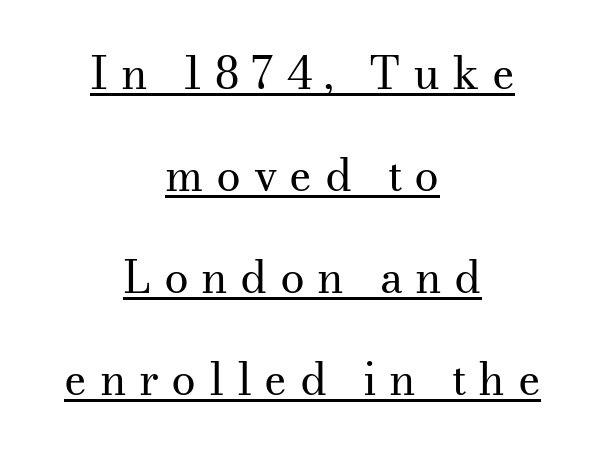
Q: Is the text bold? A: No.
Q: Is the text italic (slanted)? A: No, it is upright.
Q: Is the typeface a serif or a sans-serif typeface? A: Serif.
Q: Is the text underlined? A: Yes.
Q: How is the paragraph aligned? A: Centered.
Q: Is the spacing between letters normal or unusually wide? A: Unusually wide.
Q: Is the spacing between lines tight, normal or loose? A: Loose.
Q: Width (condensed, normal, or wide)? A: Normal.
Q: Stroke contrast? A: Medium.
Q: x-height? A: Small.
Q: Monospaced? A: No.
